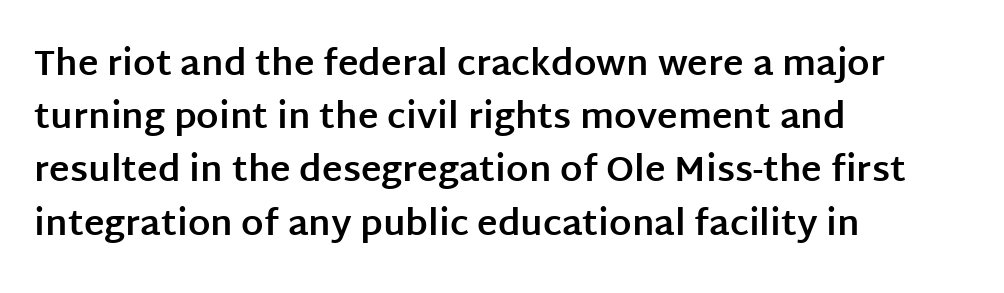
Q: Is the text bold? A: Yes.
Q: Is the text italic (slanted)? A: No, it is upright.
Q: Is the typeface a serif or a sans-serif typeface? A: Sans-serif.
Q: Is the text underlined? A: No.
Q: How is the paragraph aligned? A: Left-aligned.
Q: Is the spacing between letters normal or unusually wide? A: Normal.
Q: Is the spacing between lines tight, normal or loose? A: Normal.
Q: Width (condensed, normal, or wide)? A: Normal.
Q: Stroke contrast? A: Low.
Q: x-height? A: Large.
Q: Monospaced? A: No.
